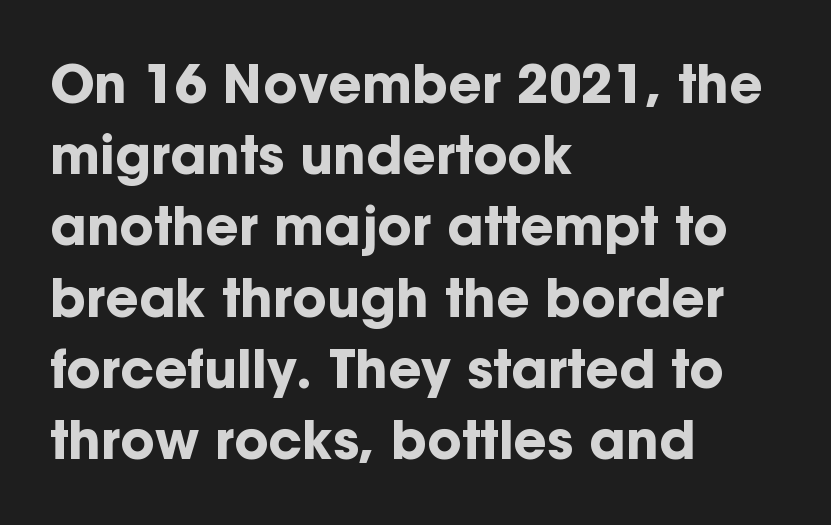
The image shows 52 px bold sans-serif type, upright; set left-aligned, normal line spacing (1.37x), normal letter spacing, not underlined; low stroke contrast and a medium x-height.
